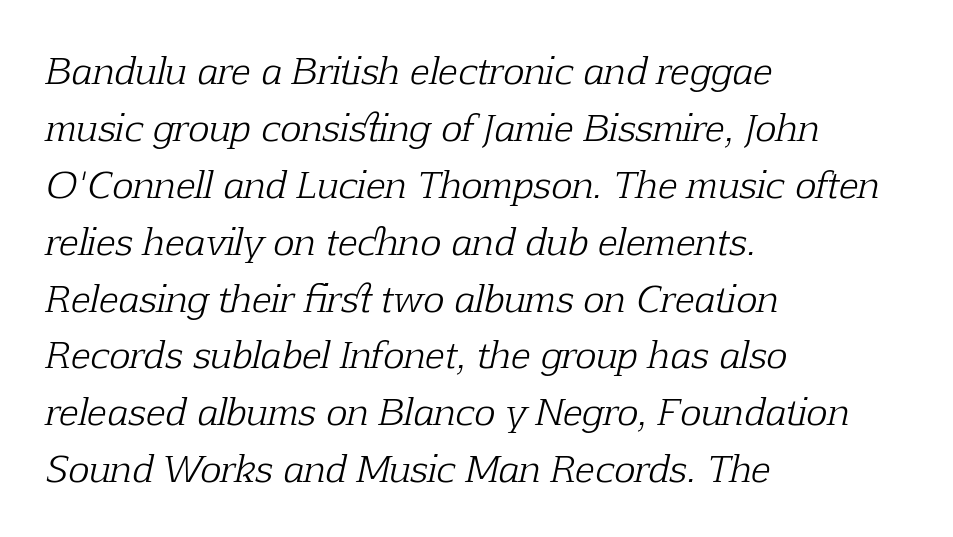
{"serif": "yes", "italic": "yes", "lean": "right", "slant_degrees": 12, "bold": "no", "weight": "light", "width": "normal", "stroke_contrast": "low", "x_height": "medium", "monospaced": "no", "underline": "no", "align": "left", "line_spacing": "normal", "line_spacing_ratio": 1.58, "letter_spacing": "normal", "letter_spacing_em": 0.0, "glyph_px": 36}
